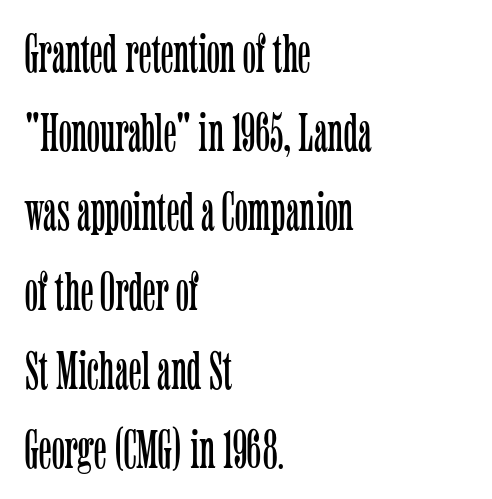
Q: Is the text bold? A: No.
Q: Is the text italic (slanted)? A: No, it is upright.
Q: Is the typeface a serif or a sans-serif typeface? A: Serif.
Q: Is the text underlined? A: No.
Q: How is the paragraph aligned? A: Left-aligned.
Q: Is the spacing between letters normal or unusually wide? A: Normal.
Q: Is the spacing between lines tight, normal or loose? A: Normal.
Q: Width (condensed, normal, or wide)? A: Condensed.
Q: Stroke contrast? A: Low.
Q: x-height? A: Medium.
Q: Monospaced? A: No.
